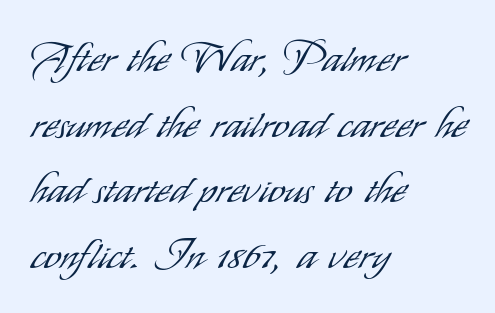
{"serif": "no", "bold": "no", "weight": "light", "width": "condensed", "stroke_contrast": "low", "x_height": "small", "monospaced": "no", "underline": "no", "align": "left", "line_spacing": "normal", "line_spacing_ratio": 1.56, "letter_spacing": "normal", "letter_spacing_em": 0.0, "glyph_px": 42}
